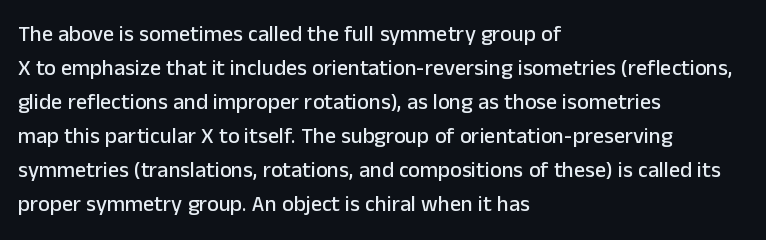
Q: Is the text italic (slanted)? A: No, it is upright.
Q: Is the text underlined? A: No.
Q: How is the paragraph aligned? A: Left-aligned.
Q: Is the spacing between letters normal or unusually wide? A: Normal.
Q: Is the spacing between lines tight, normal or loose? A: Normal.
